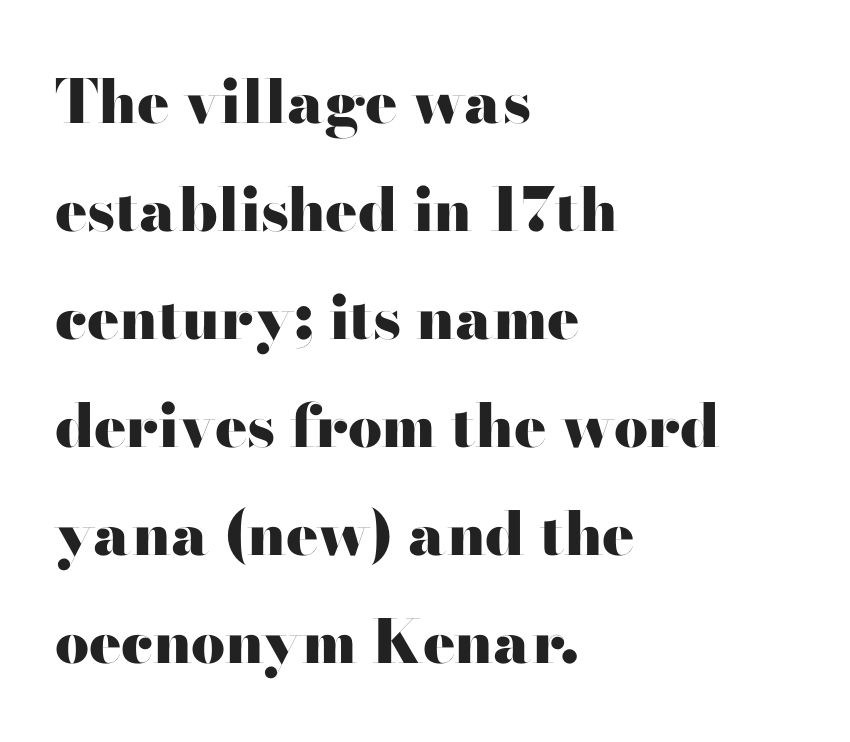
{"serif": "no", "italic": "no", "bold": "yes", "weight": "heavy", "width": "wide", "stroke_contrast": "high", "x_height": "small", "monospaced": "no", "underline": "no", "align": "left", "line_spacing_ratio": 1.8, "letter_spacing": "normal", "letter_spacing_em": 0.0, "glyph_px": 60}
